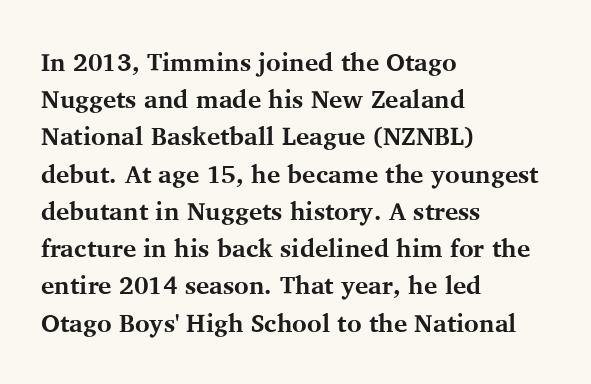
{"italic": "no", "bold": "yes", "underline": "no", "align": "left", "line_spacing": "normal", "line_spacing_ratio": 1.49, "letter_spacing": "normal", "letter_spacing_em": 0.0, "glyph_px": 25}
